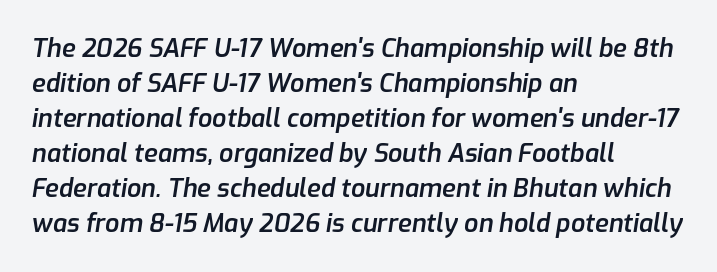
Every character sits at an angle, as italics do. I'd describe the lettering as semibold — firm but not a full bold. Each row of text sits above clean, open space. Every row of glyphs begins at an identical x-position on the left.
